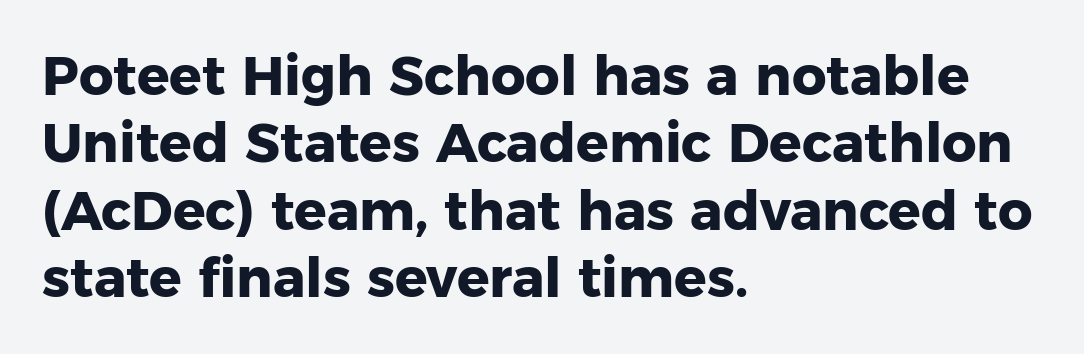
The image shows 54 px heavy sans-serif type, upright; set left-aligned, normal line spacing (1.25x), normal letter spacing, not underlined; low stroke contrast and a medium x-height.
